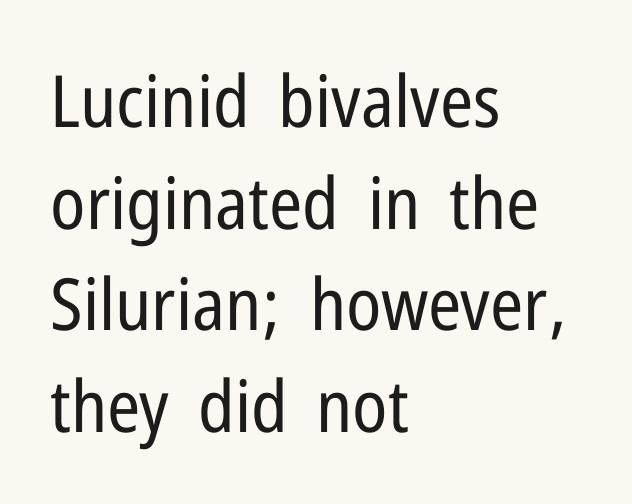
Q: Is the text bold? A: No.
Q: Is the text italic (slanted)? A: No, it is upright.
Q: Is the typeface a serif or a sans-serif typeface? A: Sans-serif.
Q: Is the text underlined? A: No.
Q: How is the paragraph aligned? A: Left-aligned.
Q: Is the spacing between letters normal or unusually wide? A: Normal.
Q: Is the spacing between lines tight, normal or loose? A: Normal.
Q: Width (condensed, normal, or wide)? A: Condensed.
Q: Stroke contrast? A: Low.
Q: x-height? A: Medium.
Q: Monospaced? A: No.
